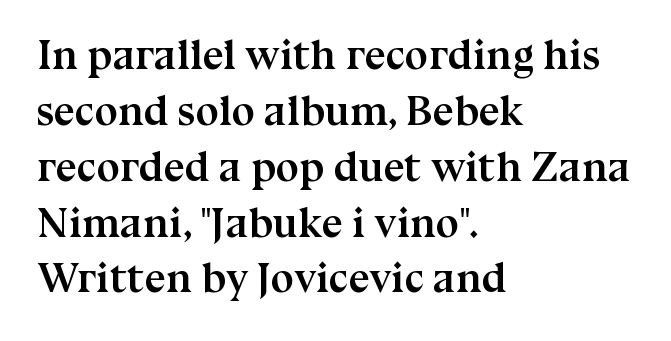
The image shows 42 px semibold serif type, upright; set left-aligned, normal line spacing (1.33x), normal letter spacing, not underlined; medium stroke contrast and a medium x-height.
